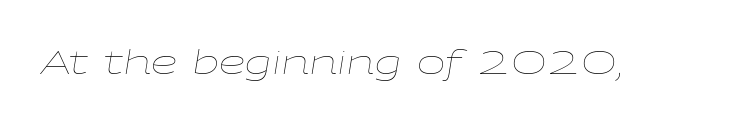
Compared with ordinary roman type, these characters are visibly tilted. Short note: letters normally spaced. A clean baseline with only descenders dipping below it. No letter is thick-stroked: the sample isn't bold.
